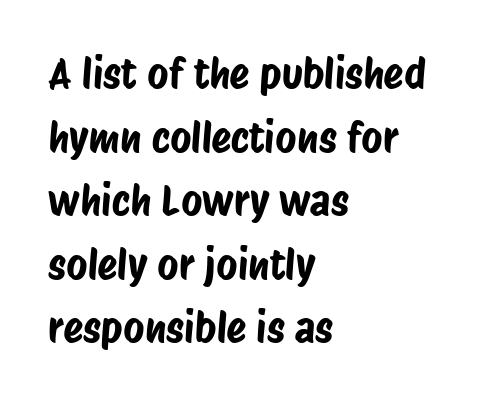
The image shows 41 px condensed sans-serif type; set left-aligned, normal line spacing (1.55x), normal letter spacing, not underlined; low stroke contrast and a large x-height.
